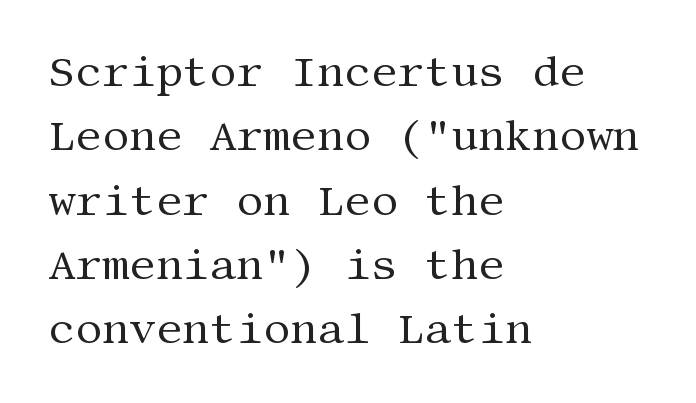
The image shows 42 px regular-weight serif type, upright; set left-aligned, normal line spacing (1.53x), normal letter spacing, not underlined; medium stroke contrast and a large x-height.
